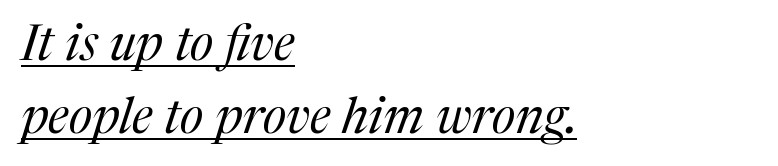
{"serif": "yes", "italic": "yes", "lean": "right", "slant_degrees": 17, "bold": "no", "weight": "regular", "width": "normal", "stroke_contrast": "medium", "x_height": "medium", "monospaced": "no", "underline": "yes", "align": "left", "line_spacing": "normal", "line_spacing_ratio": 1.46, "letter_spacing": "normal", "letter_spacing_em": 0.0, "glyph_px": 50}
